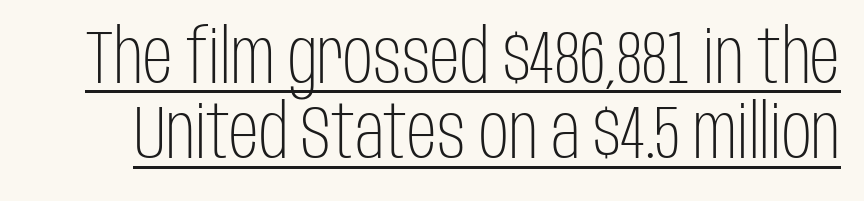
Every word sits above its own underline. Letters have the restrained weight of plain body copy at most. Do the letters lean? They stand straight. Caption: standard tracking, unaltered.
